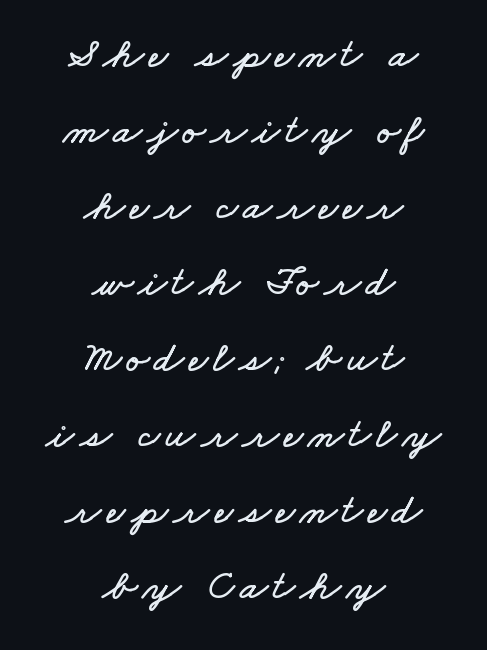
The image shows 42 px wide type; set centered, line spacing 1.81x, not underlined; low stroke contrast and a small x-height.
